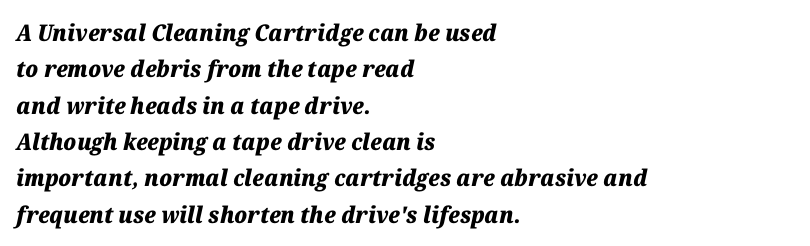
There's an unmistakable incline to the writing here. The block of text has a typical density, with ordinary space between rows. Visually the block forms a straight wall on the left and a jagged coastline on the right. Check the space under the baseline: it is left empty. These words are printed bold, with thick strokes throughout.
